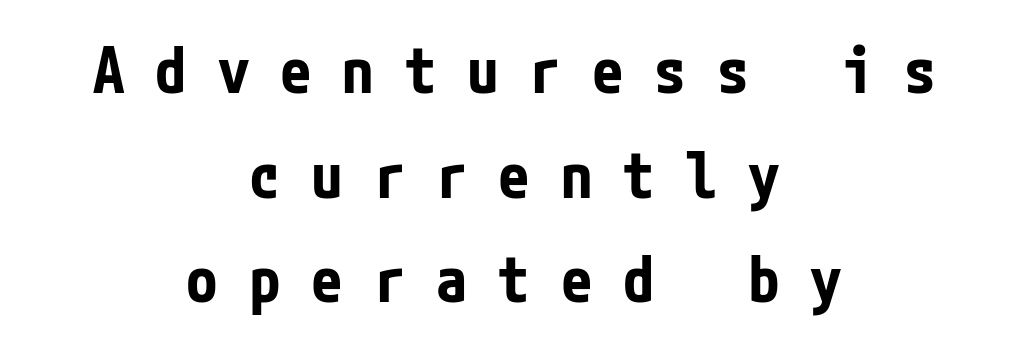
The image shows 63 px bold, condensed sans-serif type, upright; set centered, normal line spacing (1.66x), unusually wide letter spacing (+0.49 em), not underlined; low stroke contrast and a medium x-height.
